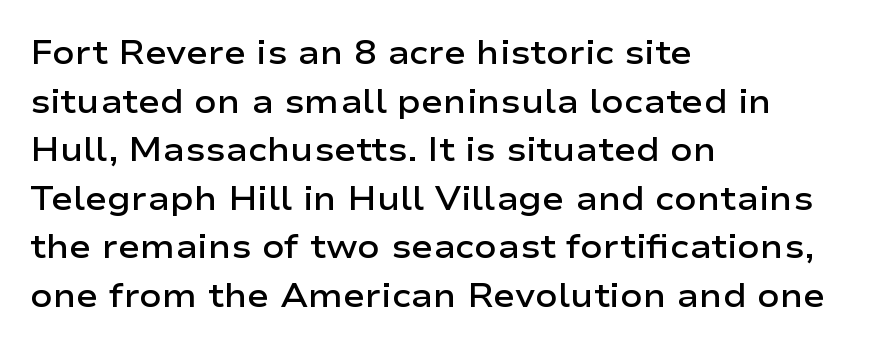
Unlike italic type, these characters show no tilt at all. Alignment: flush left. The words here are not underlined. Serifs: no, the terminals of the letterforms are clean. The rendering uses a semibold face; strokes are thickened but not to full bold.
